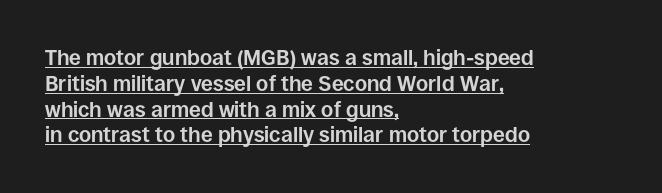
The rendering uses the underline text-decoration. Here the glyphs are tracked normally, forming tight word shapes. The face used here has the dense, thick strokes of a bold. Do the letters lean? They stand straight. Leftover space on each line is placed entirely after the last word.
